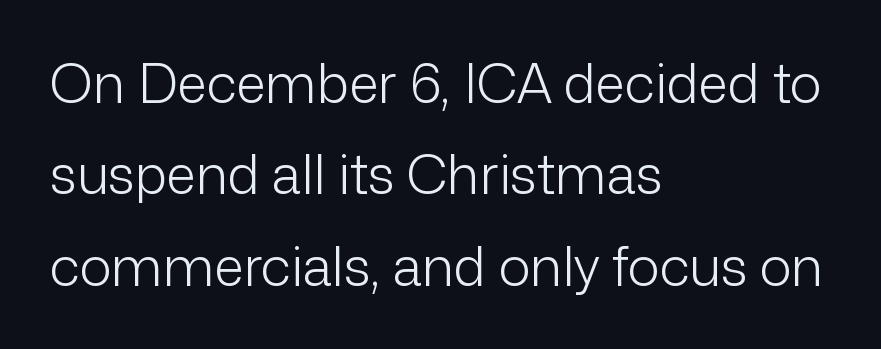
The image shows 54 px light sans-serif type, upright; set left-aligned, normal line spacing (1.69x), normal letter spacing, not underlined; low stroke contrast and a medium x-height.
